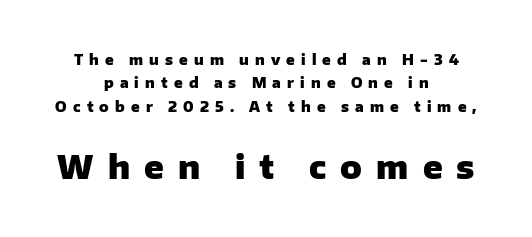
The image shows 32 px heavy sans-serif type, upright; set centered, normal line spacing (1.67x), unusually wide letter spacing (+0.44 em), not underlined; the second (bottom) block is 2.29x larger; low stroke contrast and a medium x-height.
